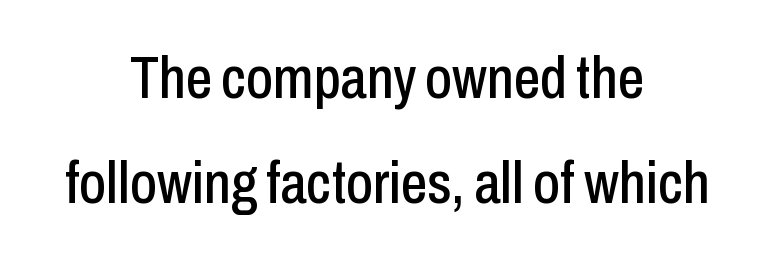
The image shows 59 px condensed sans-serif type, upright; set centered, line spacing 1.78x, normal letter spacing, not underlined; low stroke contrast and a medium x-height.
